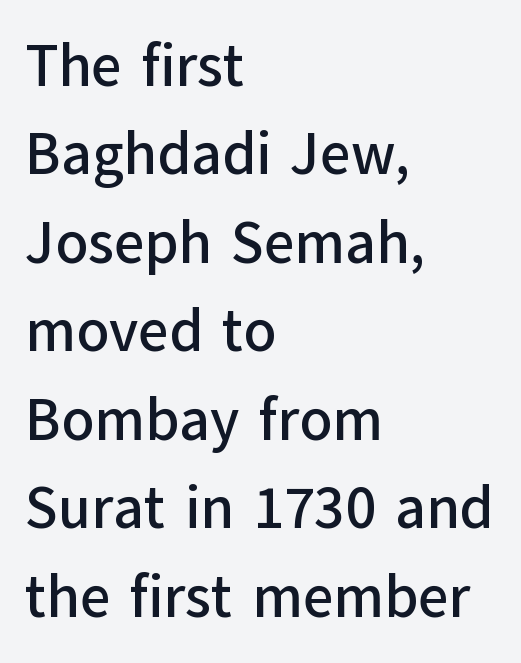
The image shows 59 px sans-serif type, upright; set left-aligned, normal line spacing (1.5x), normal letter spacing, not underlined; low stroke contrast and a medium x-height.
